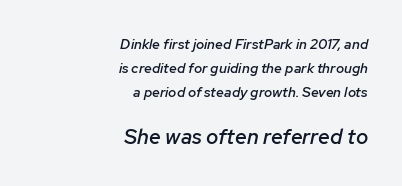
This rendering leaves character spacing at its baseline value. Words float on clear page, feet unadorned. This layout puts the modest block above and the oversized block below. The passage shown is semibold, sitting just below true bold. This is oblique type, the kind used for emphasis or titles.
